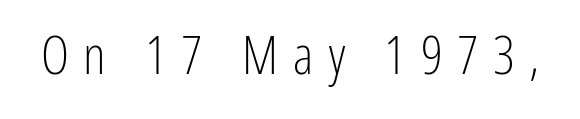
{"serif": "no", "italic": "no", "bold": "no", "weight": "light", "width": "condensed", "stroke_contrast": "low", "x_height": "medium", "monospaced": "no", "underline": "no", "letter_spacing": "wide", "letter_spacing_em": 0.27, "glyph_px": 54}
